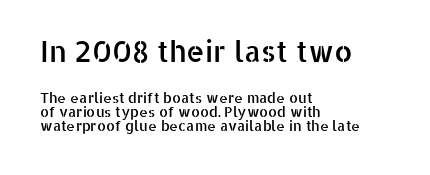
Q: Is the text italic (slanted)? A: No, it is upright.
Q: Is the typeface a serif or a sans-serif typeface? A: Sans-serif.
Q: Is the text underlined? A: No.
Q: How is the paragraph aligned? A: Left-aligned.
Q: Is the spacing between letters normal or unusually wide? A: Normal.
Q: Is the spacing between lines tight, normal or loose? A: Tight.
Q: Which block of text is set in a larger size, the first (top) or the second (bottom)? A: The first (top) one.
Q: Width (condensed, normal, or wide)? A: Normal.
Q: Stroke contrast? A: Low.
Q: x-height? A: Medium.
Q: Monospaced? A: No.
